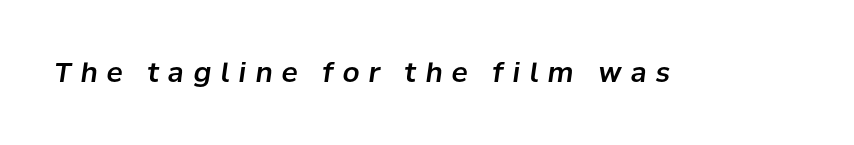
Q: Is the text italic (slanted)? A: Yes, it leans right by about 8 degrees.
Q: Is the text underlined? A: No.
Q: Is the spacing between letters normal or unusually wide? A: Unusually wide.
